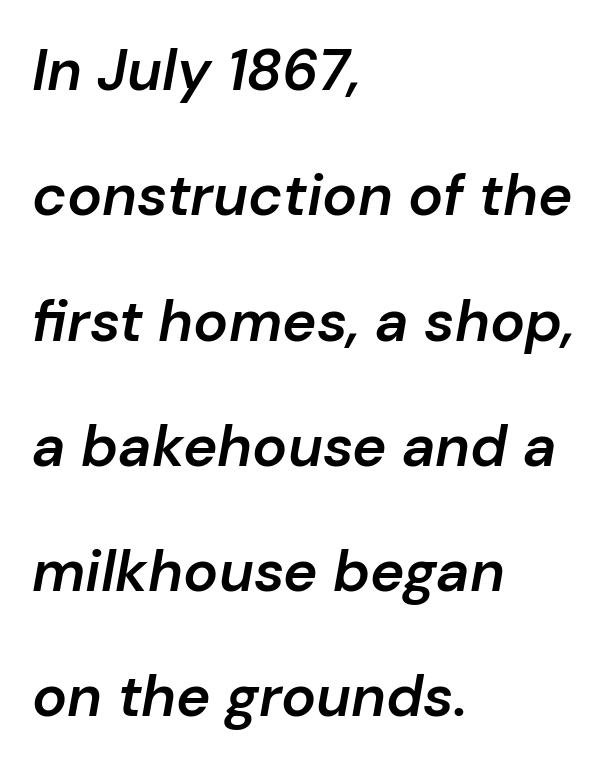
The image shows 58 px semibold type, italic (leaning right); set left-aligned, loose line spacing (2.16x), normal letter spacing, not underlined; low stroke contrast and a medium x-height.
